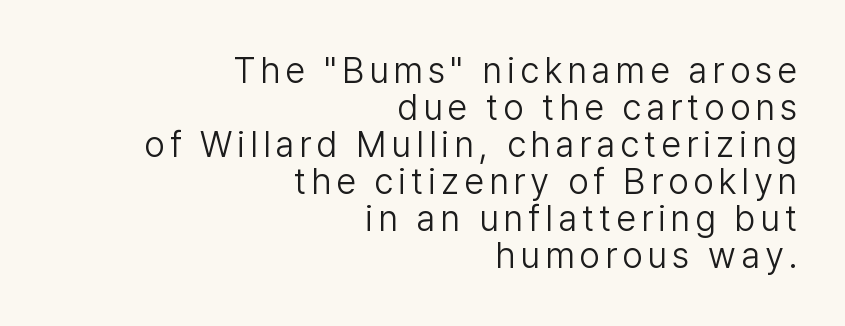
The image shows 36 px light sans-serif type, upright; set right-aligned, tight line spacing (1.03x), not underlined; low stroke contrast and a medium x-height.
